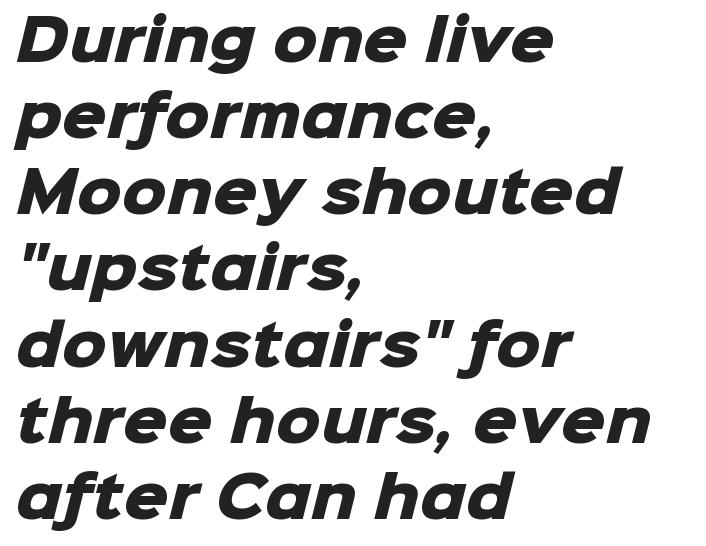
{"serif": "no", "bold": "yes", "weight": "heavy", "width": "normal", "stroke_contrast": "low", "x_height": "medium", "monospaced": "no", "underline": "no", "align": "left", "line_spacing": "normal", "line_spacing_ratio": 1.36, "letter_spacing": "normal", "letter_spacing_em": 0.0, "glyph_px": 56}
